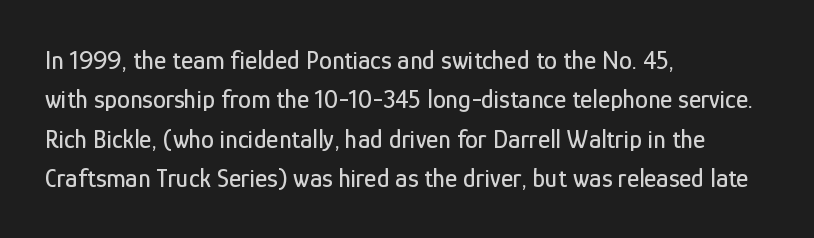
This rendering features lettering with no underline. Every row of glyphs begins at an identical x-position on the left. The leading is moderate, giving the passage an even texture. When letters stand straight like this, we call the style roman or upright.
